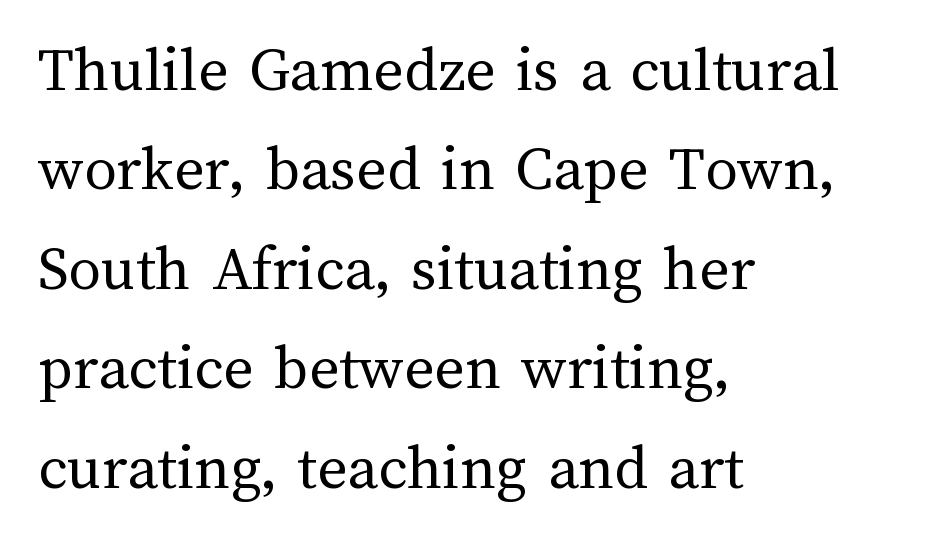
Q: Is the text bold? A: No.
Q: Is the text italic (slanted)? A: No, it is upright.
Q: Is the text underlined? A: No.
Q: How is the paragraph aligned? A: Left-aligned.
Q: Is the spacing between letters normal or unusually wide? A: Normal.
Q: Is the spacing between lines tight, normal or loose? A: Normal.
Q: Width (condensed, normal, or wide)? A: Normal.
Q: Stroke contrast? A: Medium.
Q: x-height? A: Medium.
Q: Monospaced? A: No.
